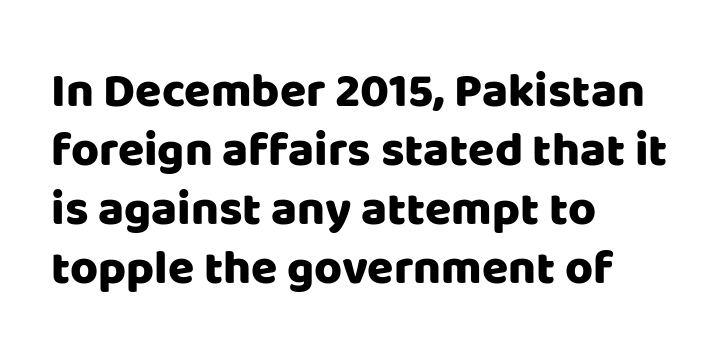
{"serif": "no", "italic": "no", "width": "normal", "stroke_contrast": "low", "x_height": "large", "monospaced": "no", "underline": "no", "align": "left", "line_spacing_ratio": 1.23, "letter_spacing": "normal", "letter_spacing_em": 0.0, "glyph_px": 48}
